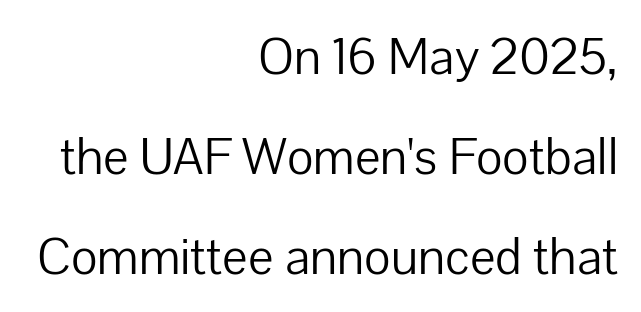
The strokes are not fattened; the text isn't bold. Between one letter and the next there's only the usual sliver of space. Leftover space on each line is placed entirely before the opening word. The rendering uses a large line-height, opening up the rows.
